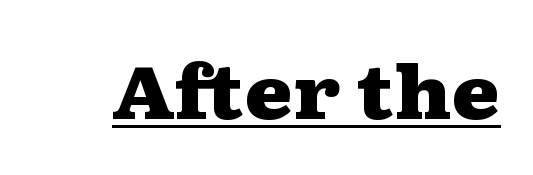
Q: Is the text bold? A: Yes.
Q: Is the text italic (slanted)? A: No, it is upright.
Q: Is the typeface a serif or a sans-serif typeface? A: Serif.
Q: Is the text underlined? A: Yes.
Q: Is the spacing between letters normal or unusually wide? A: Normal.
Q: Width (condensed, normal, or wide)? A: Wide.
Q: Stroke contrast? A: Medium.
Q: x-height? A: Medium.
Q: Monospaced? A: No.
